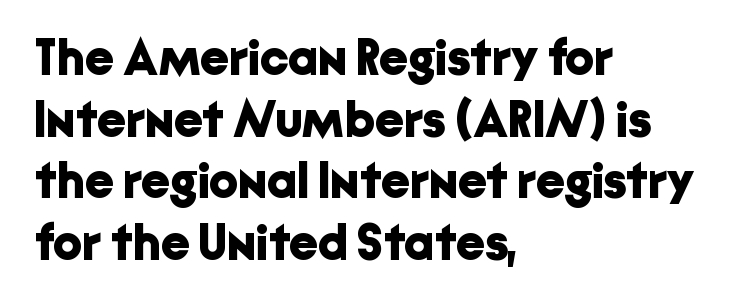
Q: Is the text bold? A: Yes.
Q: Is the text italic (slanted)? A: No, it is upright.
Q: Is the typeface a serif or a sans-serif typeface? A: Sans-serif.
Q: Is the text underlined? A: No.
Q: How is the paragraph aligned? A: Left-aligned.
Q: Is the spacing between letters normal or unusually wide? A: Normal.
Q: Width (condensed, normal, or wide)? A: Normal.
Q: Stroke contrast? A: Low.
Q: x-height? A: Medium.
Q: Monospaced? A: No.
